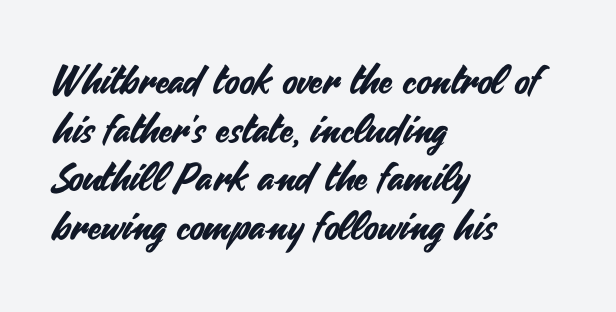
Q: Is the text italic (slanted)? A: Yes.
Q: Is the typeface a serif or a sans-serif typeface? A: Sans-serif.
Q: Is the text underlined? A: No.
Q: How is the paragraph aligned? A: Left-aligned.
Q: Is the spacing between letters normal or unusually wide? A: Normal.
Q: Is the spacing between lines tight, normal or loose? A: Normal.
Q: Width (condensed, normal, or wide)? A: Normal.
Q: Stroke contrast? A: Medium.
Q: x-height? A: Small.
Q: Monospaced? A: No.
